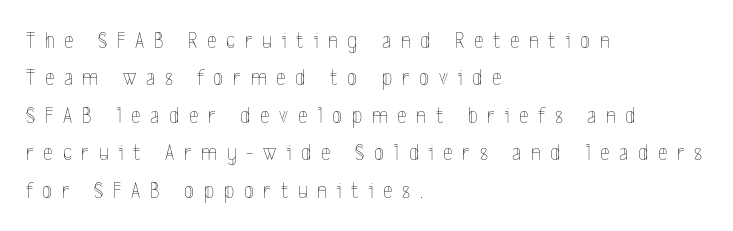
{"italic": "no", "bold": "no", "underline": "no", "align": "left", "line_spacing": "normal", "line_spacing_ratio": 1.63, "letter_spacing": "wide", "letter_spacing_em": 0.42, "glyph_px": 23}
